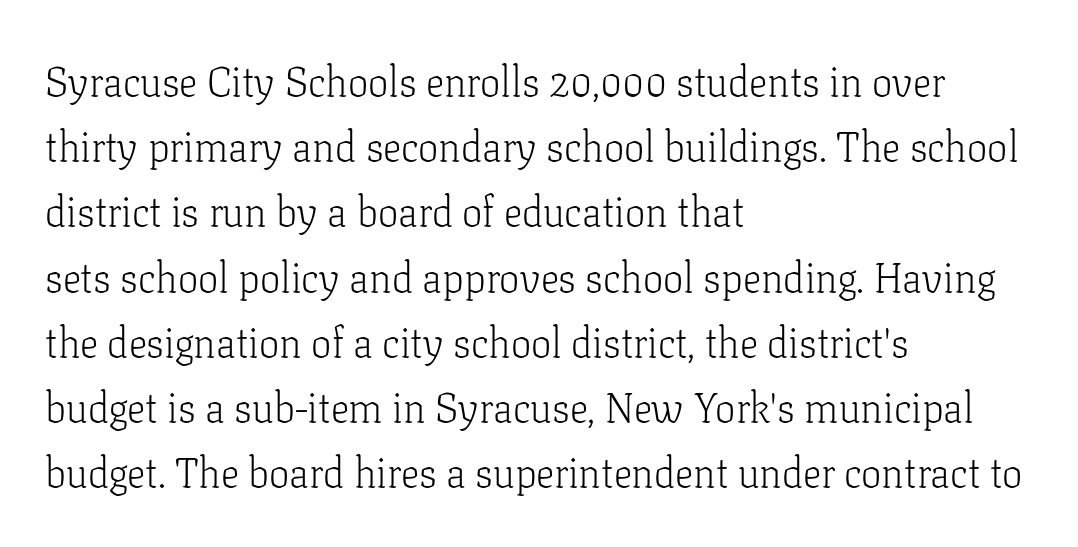
Character widths vary here, with narrow letters taking less room than wide ones. What kind of face is this? One with serifs. The line-height multiplier appears to be the usual default. Where is the straight margin? On the left.
